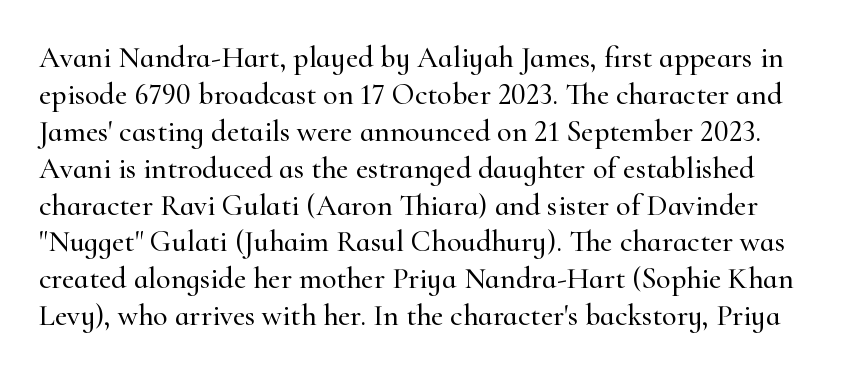
The image shows 30 px serif type, upright; set line spacing 1.23x, normal letter spacing, not underlined; high stroke contrast and a small x-height.
